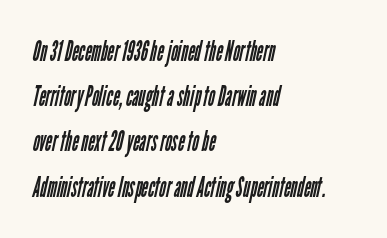
{"serif": "no", "bold": "no", "weight": "regular", "width": "condensed", "stroke_contrast": "low", "x_height": "medium", "monospaced": "no", "underline": "no", "align": "left", "line_spacing": "normal", "line_spacing_ratio": 1.56, "letter_spacing": "normal", "letter_spacing_em": 0.0, "glyph_px": 29}
